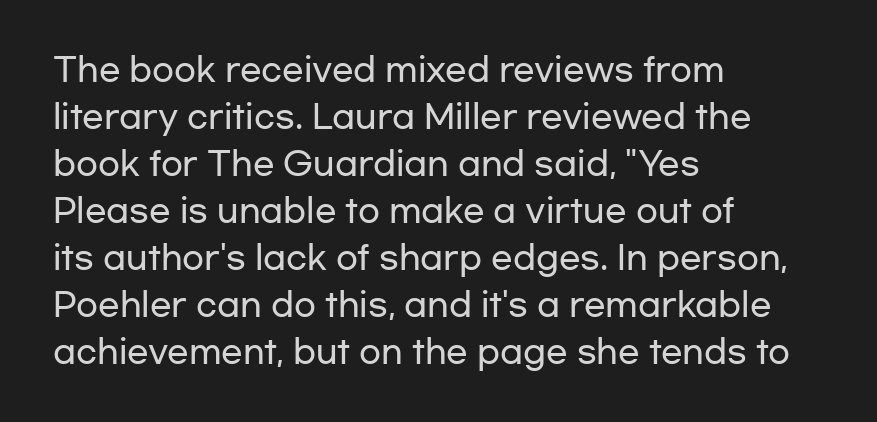
The image shows 32 px wide sans-serif type, upright; set left-aligned, normal line spacing (1.47x), normal letter spacing, not underlined; low stroke contrast and a medium x-height.
